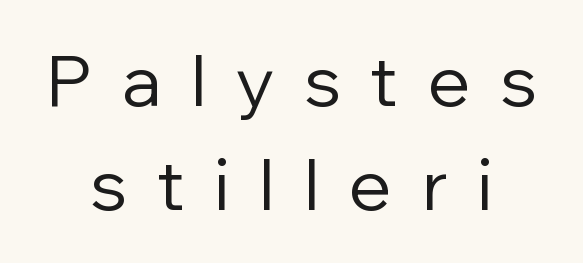
The image shows 71 px regular-weight sans-serif type, upright; set centered, normal line spacing (1.47x), unusually wide letter spacing (+0.42 em), not underlined; low stroke contrast and a medium x-height.
